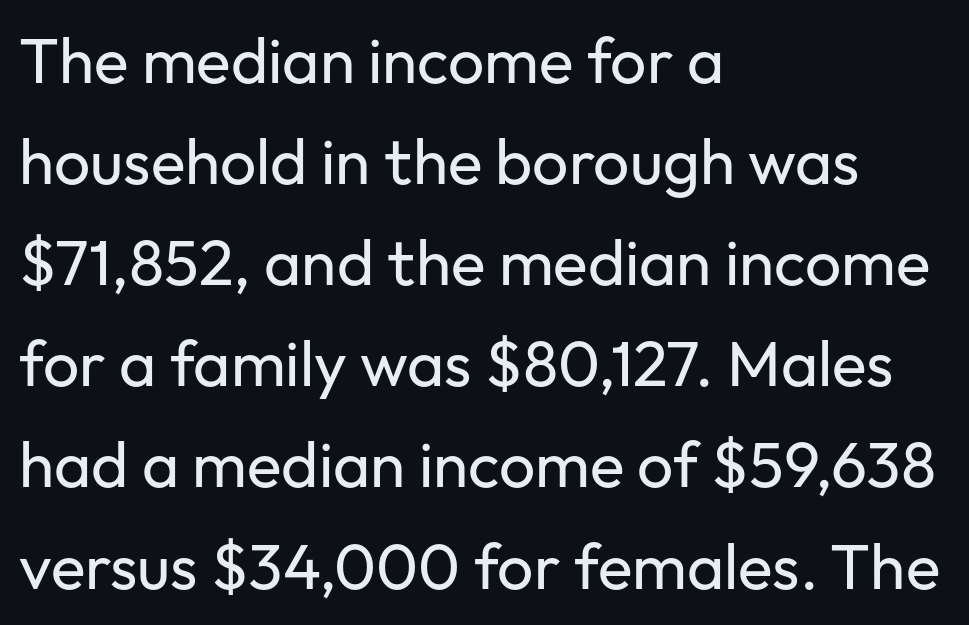
Q: Is the text bold? A: No.
Q: Is the text italic (slanted)? A: No, it is upright.
Q: Is the typeface a serif or a sans-serif typeface? A: Sans-serif.
Q: Is the text underlined? A: No.
Q: How is the paragraph aligned? A: Left-aligned.
Q: Is the spacing between letters normal or unusually wide? A: Normal.
Q: Is the spacing between lines tight, normal or loose? A: Normal.
Q: Width (condensed, normal, or wide)? A: Normal.
Q: Stroke contrast? A: Low.
Q: x-height? A: Medium.
Q: Monospaced? A: No.
